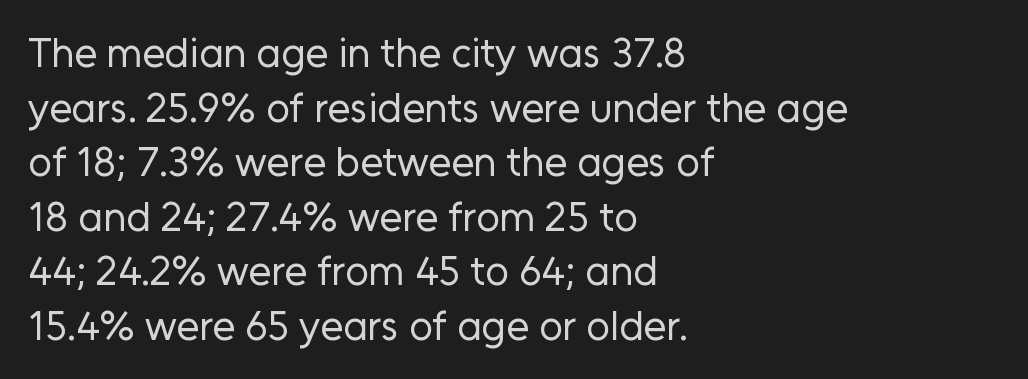
{"serif": "no", "italic": "no", "bold": "no", "weight": "regular", "width": "normal", "stroke_contrast": "low", "x_height": "medium", "monospaced": "no", "underline": "no", "align": "left", "line_spacing": "normal", "line_spacing_ratio": 1.33, "letter_spacing": "normal", "letter_spacing_em": 0.0, "glyph_px": 41}
